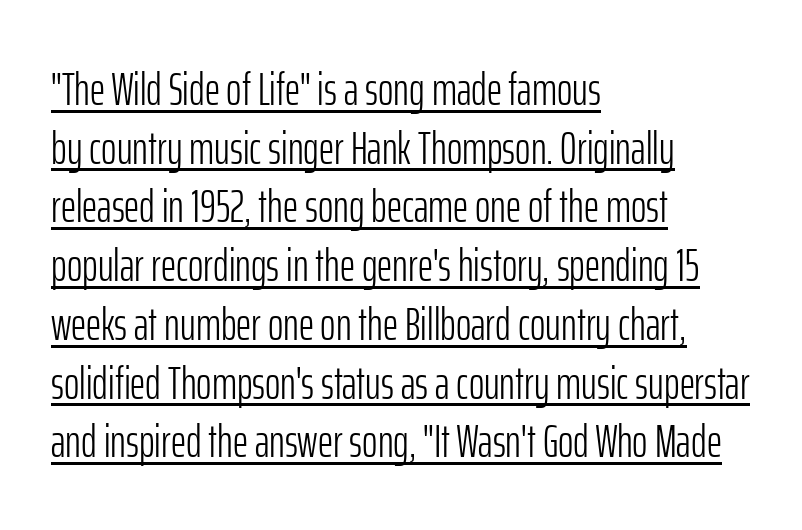
The image shows 47 px light, condensed sans-serif type, upright; set left-aligned, normal line spacing (1.25x), normal letter spacing, underlined; low stroke contrast and a medium x-height.
